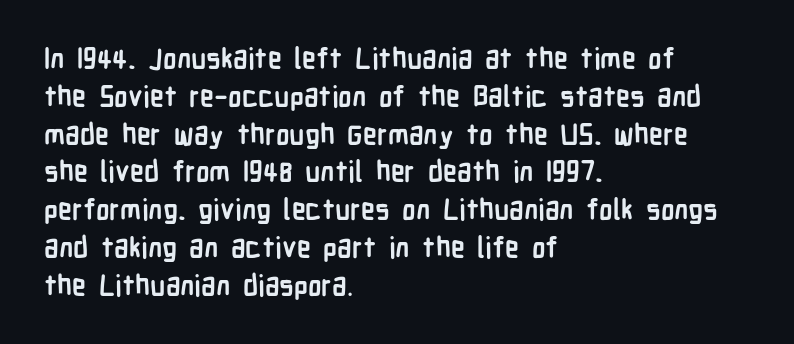
Rendered with straight, roman letterforms. Heft: maximum for text — a bold. Rows of type keep a routine distance in the vertical direction. Rule under the text: the space is simply empty. A sans-serif font was chosen for this passage.
